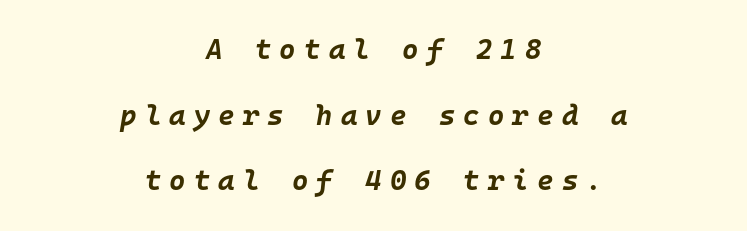
Which margin do the lines hug? Neither — every line sits in the middle. The passage shown has open, widely tracked lettering throughout. Only glyphs here, with clear space below each row. One glance says open: line gaps are wider than usual. These lines were composed using italics.
